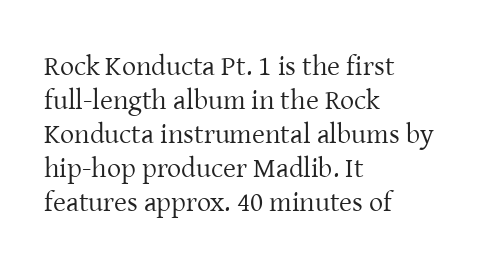
The image shows 28 px regular-weight serif type, upright; set left-aligned, line spacing 1.21x, normal letter spacing, not underlined; low stroke contrast and a medium x-height.
